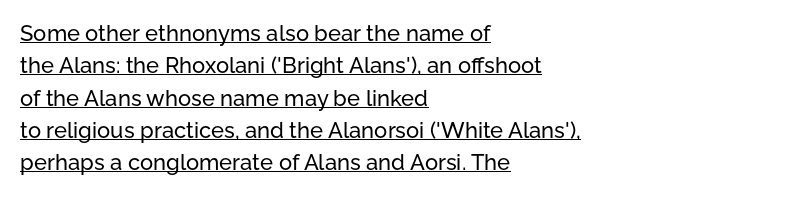
{"italic": "no", "underline": "yes", "align": "left", "line_spacing": "normal", "line_spacing_ratio": 1.47, "letter_spacing": "normal", "letter_spacing_em": 0.0, "glyph_px": 22}
